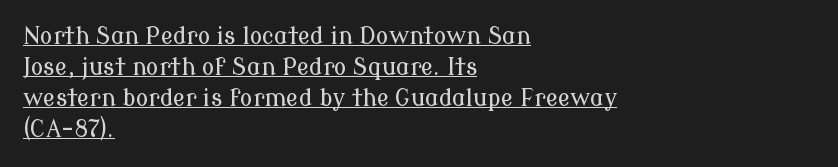
{"italic": "no", "underline": "yes", "align": "left", "line_spacing": "normal", "line_spacing_ratio": 1.35, "letter_spacing": "normal", "letter_spacing_em": 0.0, "glyph_px": 23}
